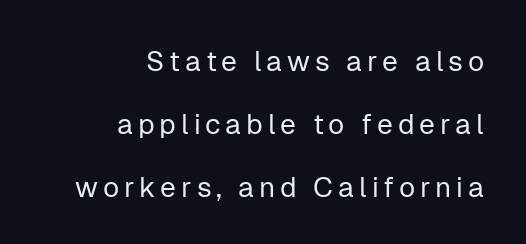
Q: Is the text bold? A: No.
Q: Is the text italic (slanted)? A: No, it is upright.
Q: Is the typeface a serif or a sans-serif typeface? A: Sans-serif.
Q: Is the text underlined? A: No.
Q: How is the paragraph aligned? A: Right-aligned.
Q: Is the spacing between lines tight, normal or loose? A: Loose.
Q: Width (condensed, normal, or wide)? A: Normal.
Q: Stroke contrast? A: Low.
Q: x-height? A: Medium.
Q: Monospaced? A: No.
